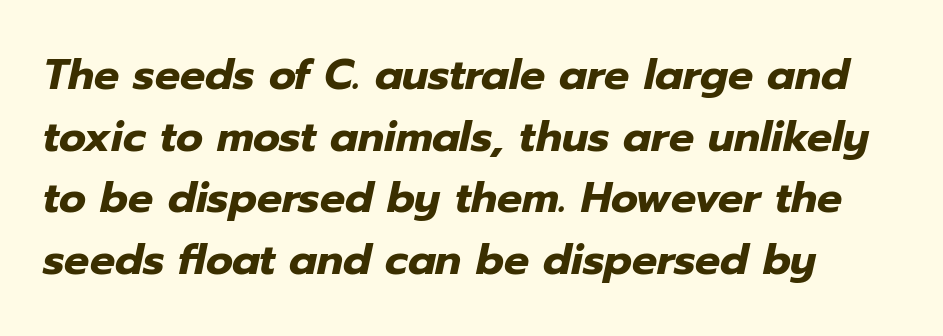
{"italic": "yes", "lean": "right", "slant_degrees": 12, "bold": "yes", "weight": "heavy", "width": "normal", "stroke_contrast": "low", "x_height": "medium", "monospaced": "no", "underline": "no", "line_spacing": "normal", "line_spacing_ratio": 1.47, "letter_spacing": "normal", "letter_spacing_em": 0.0, "glyph_px": 42}
